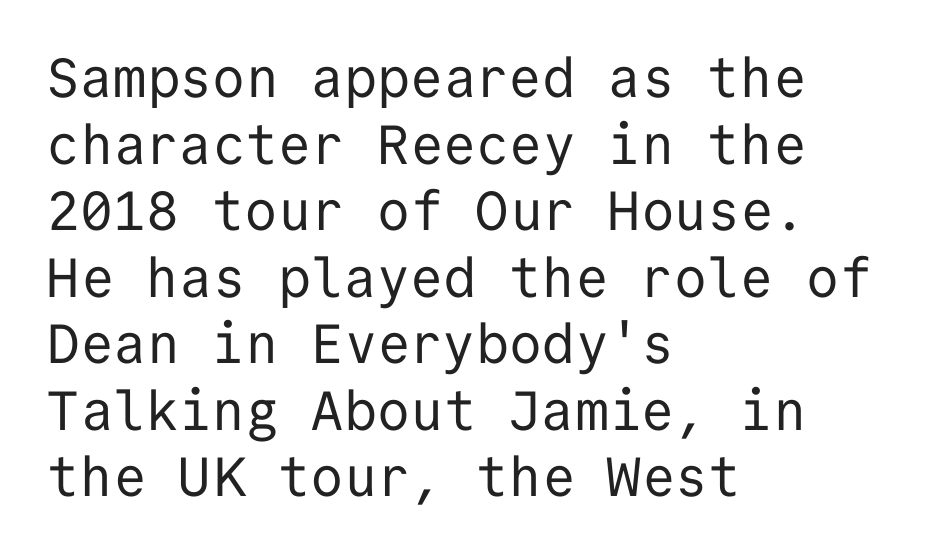
The letterforms sit at book weight or below. Descenders hang freely into open space. To sum up the face: it is a sans, with no serifs. The passage is arranged the way most books set body copy — flush left. The letters sit at their default tracking, neither squeezed nor spread. This sample has the even, mechanical cadence of fixed-width lettering.
